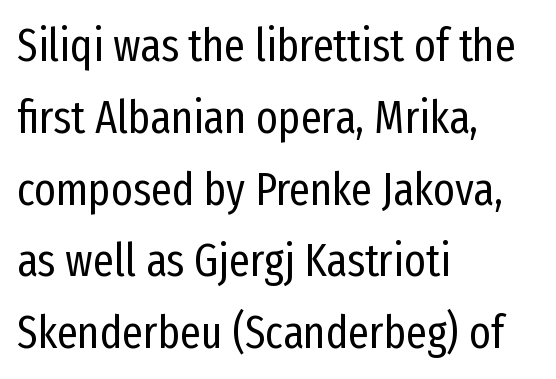
I'd call this a sans setting — the letters go barefoot. A quiet, ordinary-to-light weight characterises the typeface. Interline gaps are of average width in this sample. Each letter keeps its own natural width here, so spacing adapts to shape.
